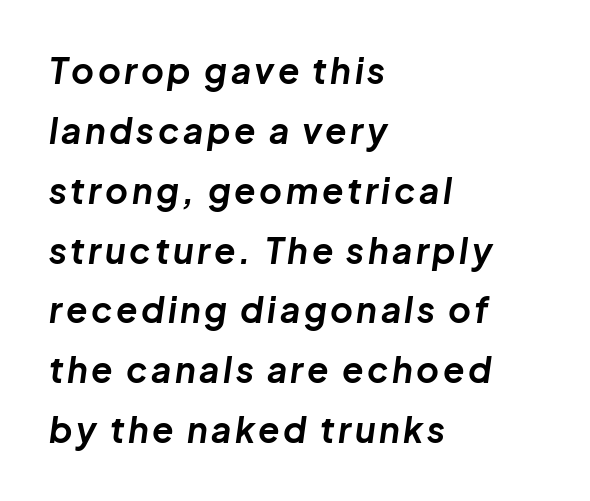
{"italic": "yes", "lean": "right", "slant_degrees": 8, "bold": "yes", "weight": "bold", "width": "normal", "stroke_contrast": "low", "x_height": "medium", "monospaced": "no", "underline": "no", "align": "left", "line_spacing_ratio": 1.71, "glyph_px": 35}
